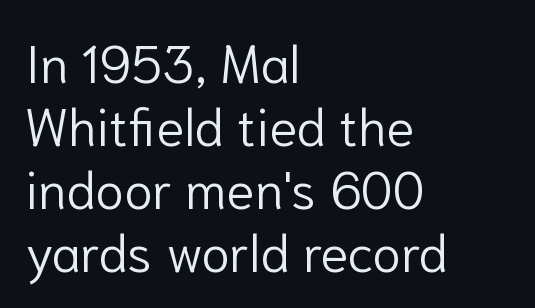
The image shows 52 px light sans-serif type, upright; set left-aligned, line spacing 1.21x, normal letter spacing, not underlined; low stroke contrast and a medium x-height.
